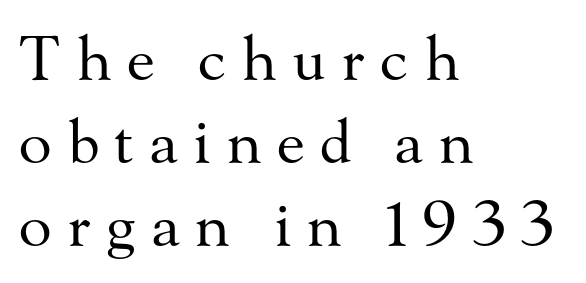
Little horizontal feet cap the strokes, marking this as serif type. Observe the wide spacing: letters keep a clear distance from each other. Descenders are the only things crossing below the line. What's the leading like? Ordinary, nothing unusual.
